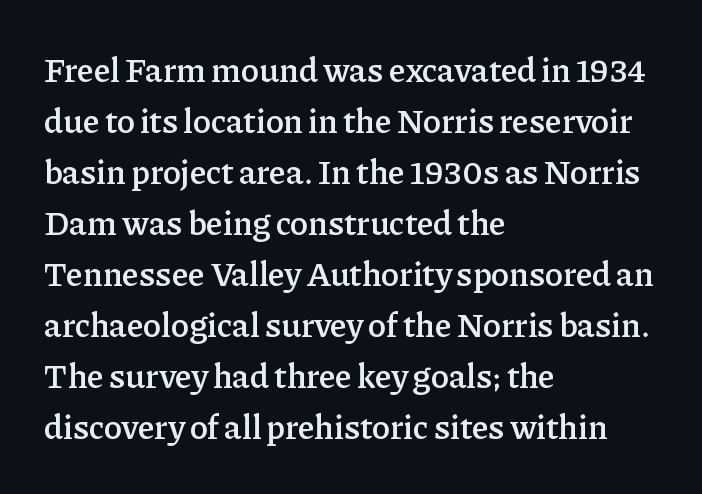
{"serif": "yes", "italic": "no", "bold": "semi", "weight": "semibold", "width": "normal", "stroke_contrast": "low", "x_height": "medium", "monospaced": "no", "underline": "no", "align": "left", "line_spacing": "normal", "line_spacing_ratio": 1.5, "letter_spacing": "normal", "letter_spacing_em": 0.0, "glyph_px": 34}
